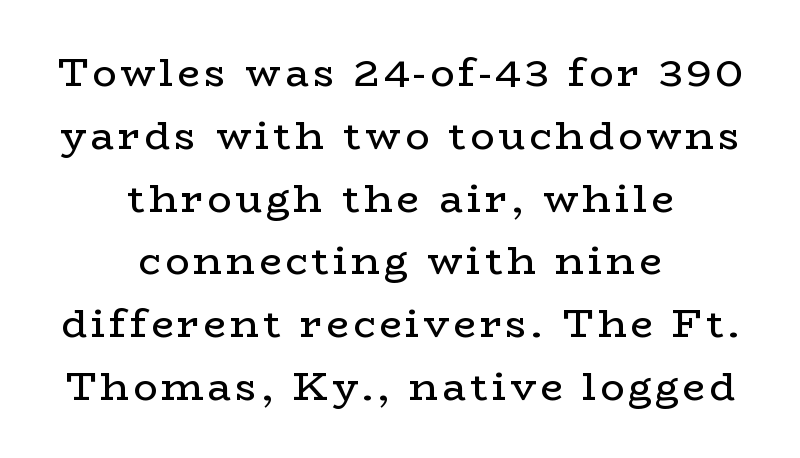
The image shows 40 px regular-weight, wide serif type, upright; set centered, normal line spacing (1.57x), not underlined; low stroke contrast and a medium x-height.
